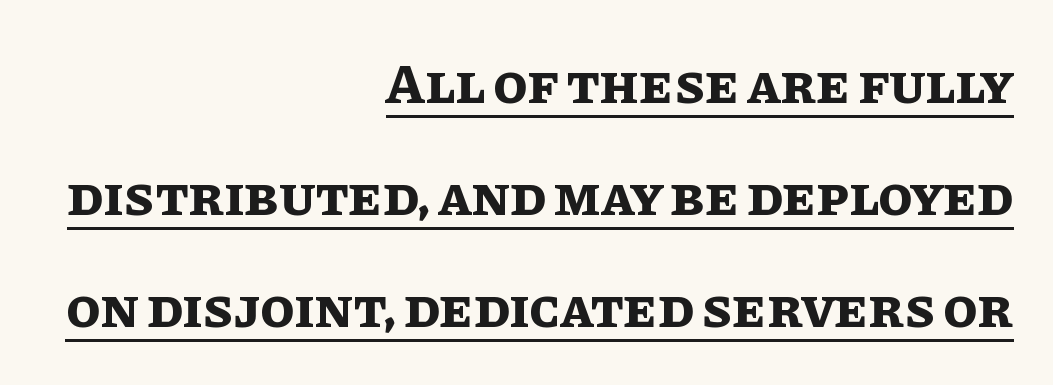
{"italic": "no", "bold": "yes", "weight": "bold", "width": "normal", "stroke_contrast": "low", "x_height": "large", "monospaced": "no", "underline": "yes", "align": "right", "line_spacing": "loose", "line_spacing_ratio": 2.0, "letter_spacing": "normal", "letter_spacing_em": 0.0, "glyph_px": 56}
